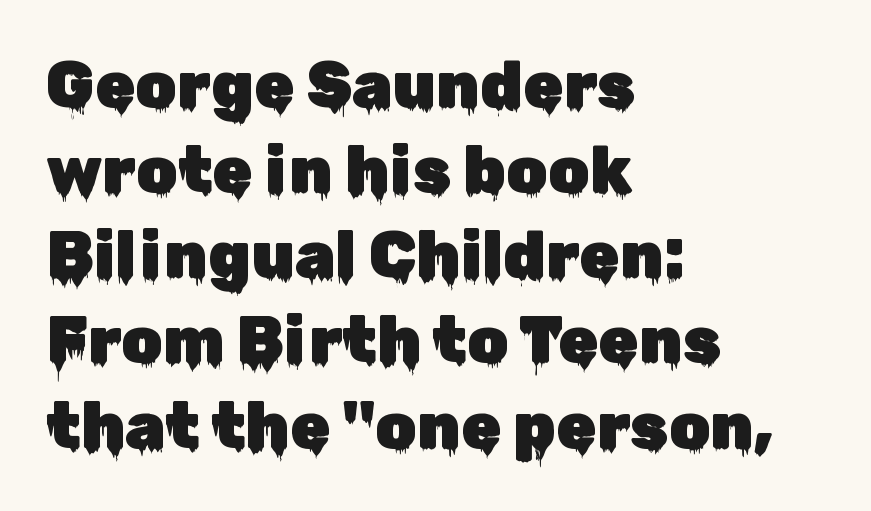
Does the copy run flush right? No — it runs flush left. The string is rendered with underlining switched off. One glance says typical: line gaps are just what's usual. Proportional: the letters do not fall into vertical columns. Standard letterfit; no display-style spreading of the glyphs.
